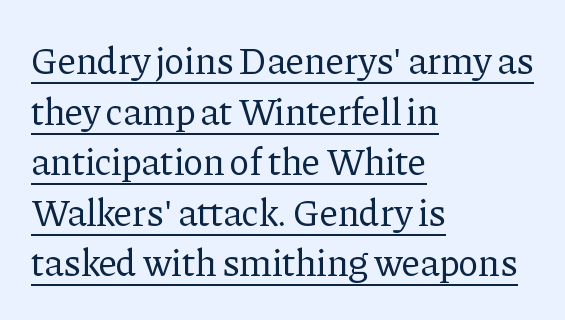
Q: Is the text bold? A: No.
Q: Is the text italic (slanted)? A: No, it is upright.
Q: Is the typeface a serif or a sans-serif typeface? A: Serif.
Q: Is the text underlined? A: Yes.
Q: How is the paragraph aligned? A: Left-aligned.
Q: Is the spacing between letters normal or unusually wide? A: Normal.
Q: Is the spacing between lines tight, normal or loose? A: Normal.
Q: Width (condensed, normal, or wide)? A: Normal.
Q: Stroke contrast? A: Low.
Q: x-height? A: Medium.
Q: Monospaced? A: No.
